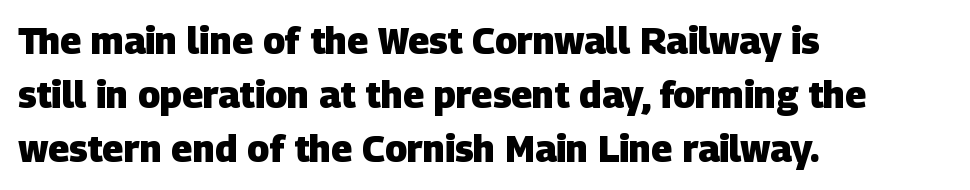
Each letter keeps its own natural width here, so spacing adapts to shape. Descenders are the only things crossing below the line. Inter-character spacing is left at the font's built-in metrics. The rendering shows plain stroke endings on the letterforms — a sans-serif design. A dark, heavy texture on the line: the type is bold.
